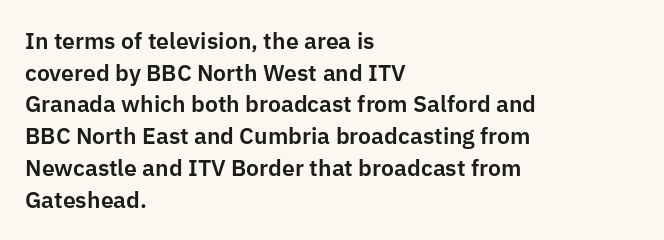
Q: Is the text italic (slanted)? A: No, it is upright.
Q: Is the text underlined? A: No.
Q: How is the paragraph aligned? A: Left-aligned.
Q: Is the spacing between letters normal or unusually wide? A: Normal.
Q: Is the spacing between lines tight, normal or loose? A: Normal.
